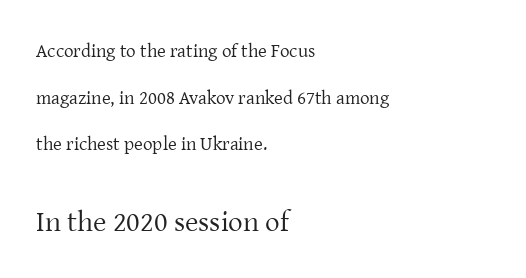
Q: Is the text bold? A: No.
Q: Is the text italic (slanted)? A: No, it is upright.
Q: Is the typeface a serif or a sans-serif typeface? A: Serif.
Q: Is the text underlined? A: No.
Q: How is the paragraph aligned? A: Left-aligned.
Q: Is the spacing between letters normal or unusually wide? A: Normal.
Q: Is the spacing between lines tight, normal or loose? A: Loose.
Q: Which block of text is set in a larger size, the first (top) or the second (bottom)? A: The second (bottom) one.
Q: Width (condensed, normal, or wide)? A: Normal.
Q: Stroke contrast? A: Low.
Q: x-height? A: Medium.
Q: Monospaced? A: No.
